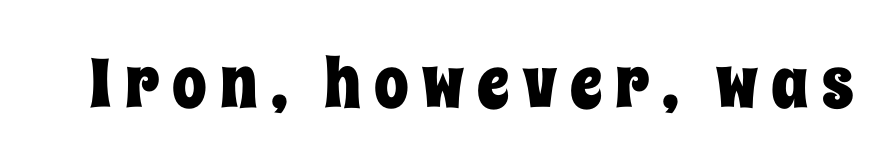
The image shows 69 px condensed type, upright; set not underlined; low stroke contrast and a large x-height.
